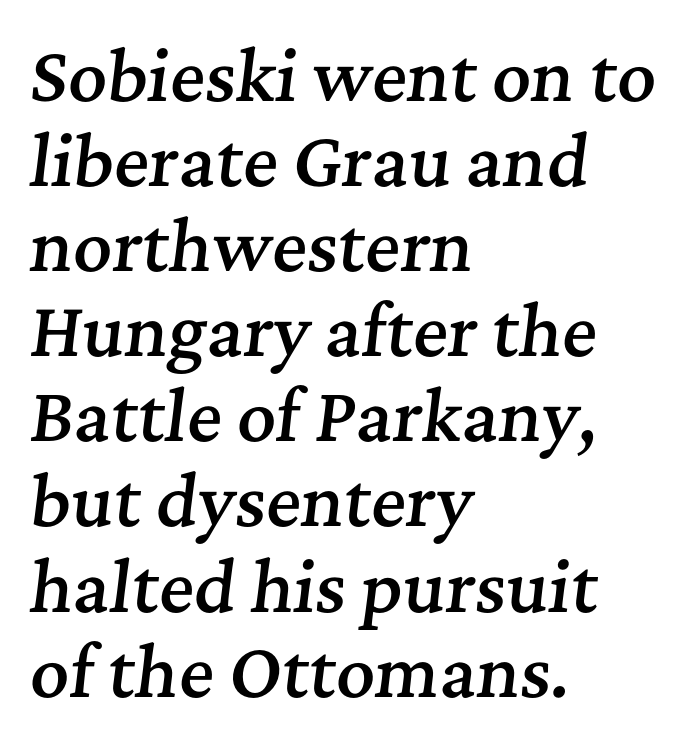
{"serif": "yes", "italic": "yes", "lean": "right", "slant_degrees": 7, "bold": "semi", "weight": "semibold", "width": "normal", "stroke_contrast": "medium", "x_height": "medium", "monospaced": "no", "underline": "no", "align": "left", "line_spacing": "normal", "line_spacing_ratio": 1.27, "letter_spacing": "normal", "letter_spacing_em": 0.0, "glyph_px": 67}
